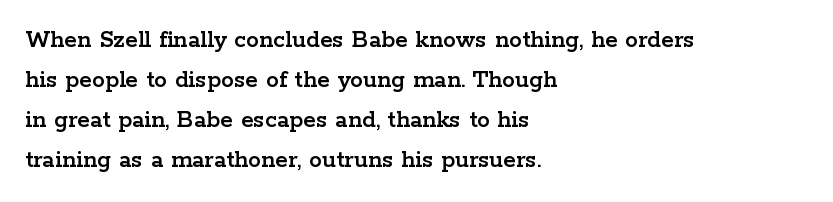
{"italic": "no", "underline": "no", "align": "left", "line_spacing": "normal", "line_spacing_ratio": 1.54, "letter_spacing": "normal", "letter_spacing_em": 0.0, "glyph_px": 26}
